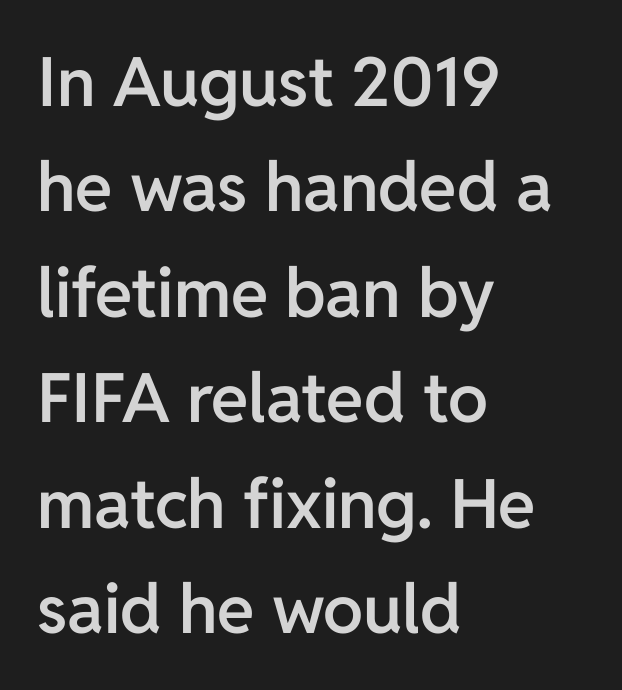
The image shows 68 px semibold sans-serif type, upright; set left-aligned, normal line spacing (1.55x), normal letter spacing, not underlined; low stroke contrast and a medium x-height.
